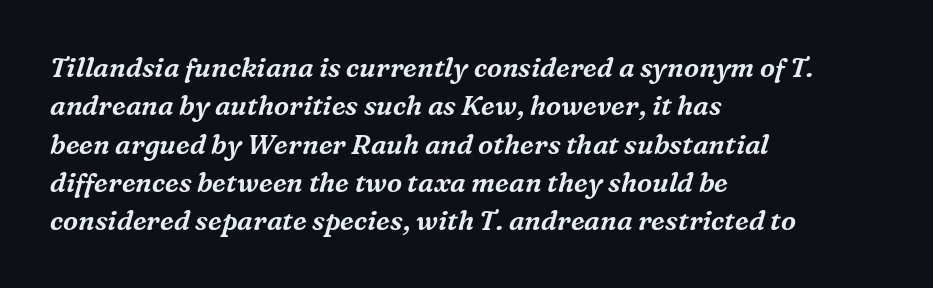
{"italic": "yes", "lean": "right", "slant_degrees": 16, "underline": "no", "align": "left", "line_spacing": "normal", "line_spacing_ratio": 1.42, "letter_spacing": "normal", "letter_spacing_em": 0.0, "glyph_px": 27}
